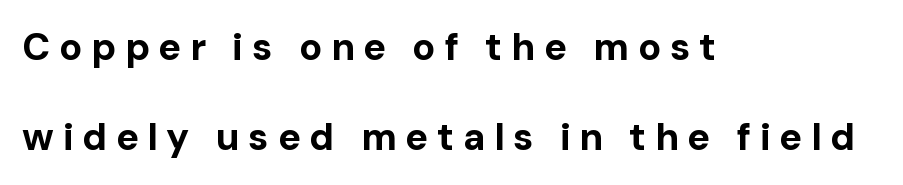
Q: Is the text bold? A: Yes.
Q: Is the text italic (slanted)? A: No, it is upright.
Q: Is the typeface a serif or a sans-serif typeface? A: Sans-serif.
Q: Is the text underlined? A: No.
Q: How is the paragraph aligned? A: Left-aligned.
Q: Is the spacing between letters normal or unusually wide? A: Unusually wide.
Q: Is the spacing between lines tight, normal or loose? A: Loose.
Q: Width (condensed, normal, or wide)? A: Normal.
Q: Stroke contrast? A: Low.
Q: x-height? A: Medium.
Q: Monospaced? A: No.
